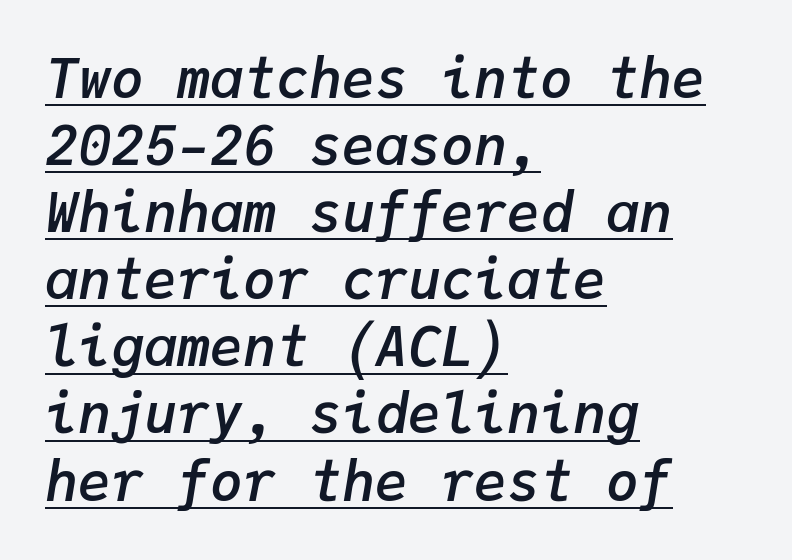
The image shows 55 px semibold type, italic (leaning right), monospaced; set left-aligned, line spacing 1.22x, normal letter spacing, underlined; low stroke contrast and a medium x-height.
